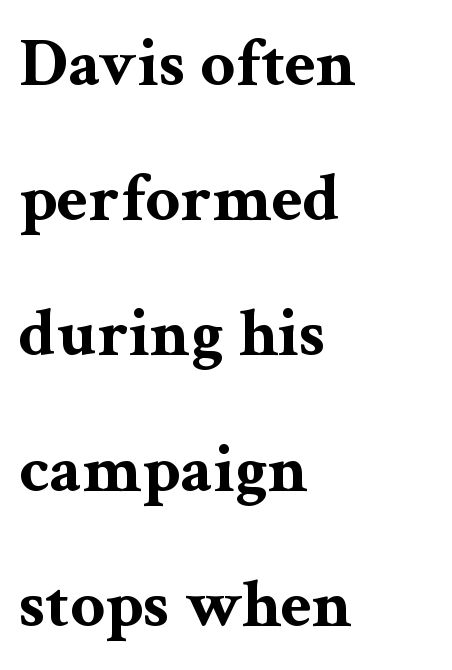
Q: Is the text bold? A: Yes.
Q: Is the text italic (slanted)? A: No, it is upright.
Q: Is the typeface a serif or a sans-serif typeface? A: Serif.
Q: Is the text underlined? A: No.
Q: How is the paragraph aligned? A: Left-aligned.
Q: Is the spacing between letters normal or unusually wide? A: Normal.
Q: Is the spacing between lines tight, normal or loose? A: Loose.
Q: Width (condensed, normal, or wide)? A: Wide.
Q: Stroke contrast? A: Medium.
Q: x-height? A: Medium.
Q: Monospaced? A: No.
